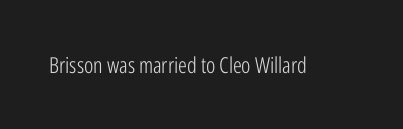
Q: Is the text bold? A: No.
Q: Is the text italic (slanted)? A: No, it is upright.
Q: Is the text underlined? A: No.
Q: Is the spacing between letters normal or unusually wide? A: Normal.
